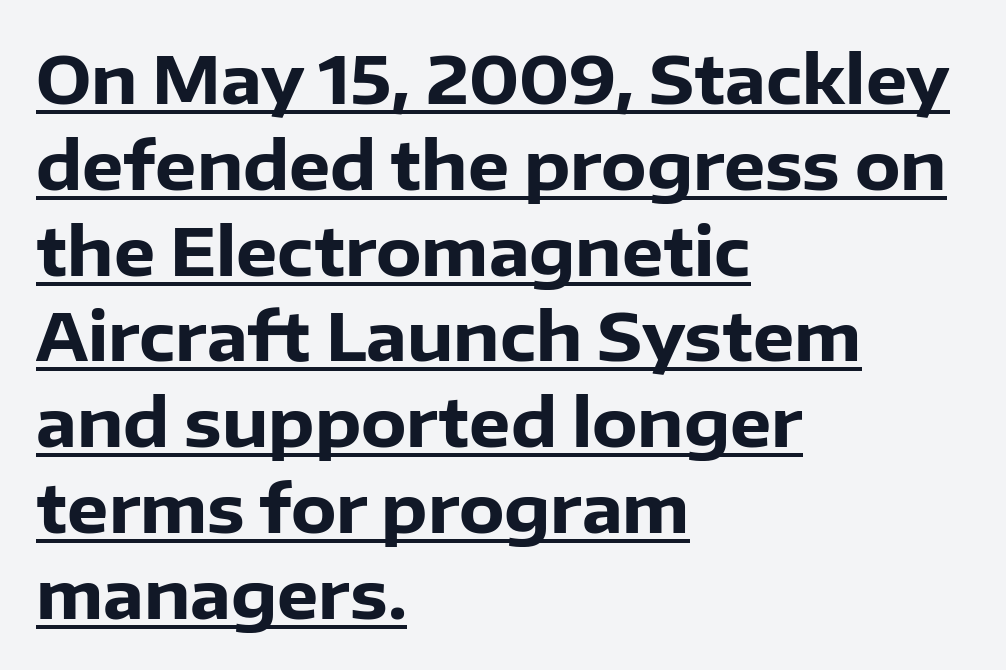
{"serif": "no", "italic": "no", "bold": "yes", "weight": "heavy", "width": "normal", "stroke_contrast": "low", "x_height": "medium", "monospaced": "no", "underline": "yes", "align": "left", "line_spacing": "normal", "line_spacing_ratio": 1.3, "letter_spacing": "normal", "letter_spacing_em": 0.0, "glyph_px": 66}
